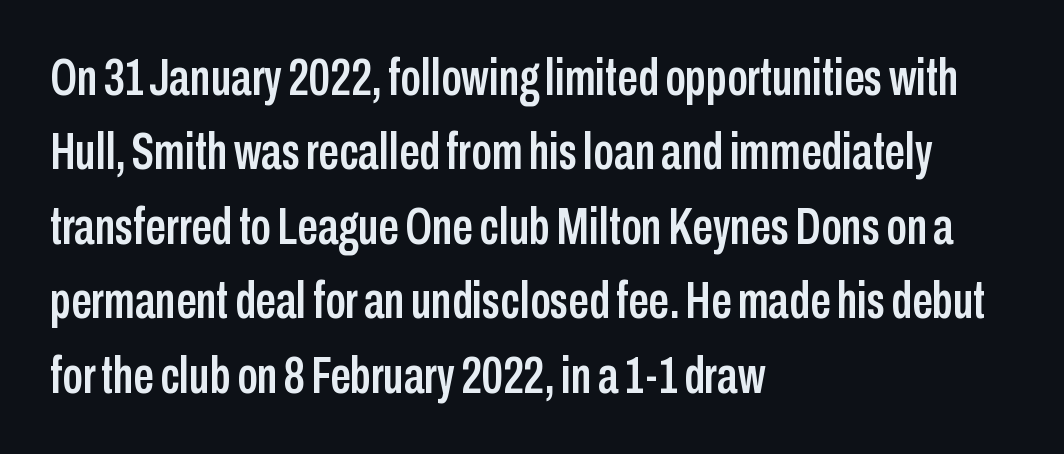
The image shows 51 px condensed sans-serif type, upright; set left-aligned, normal line spacing (1.46x), normal letter spacing, not underlined; low stroke contrast and a medium x-height.
